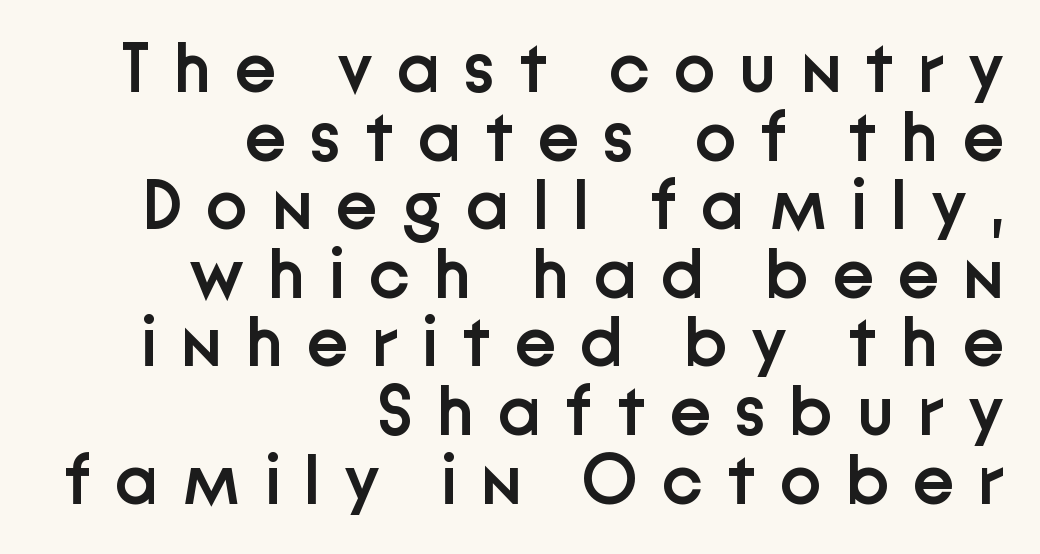
Descenders are the only things crossing below the line. The rendering uses a semibold face; strokes are thickened but not to full bold. This rendering widens character spacing well past its baseline value. The passage shown is typeset with a sans-serif family. The block of text is dense from top to bottom, with scant space between rows.
